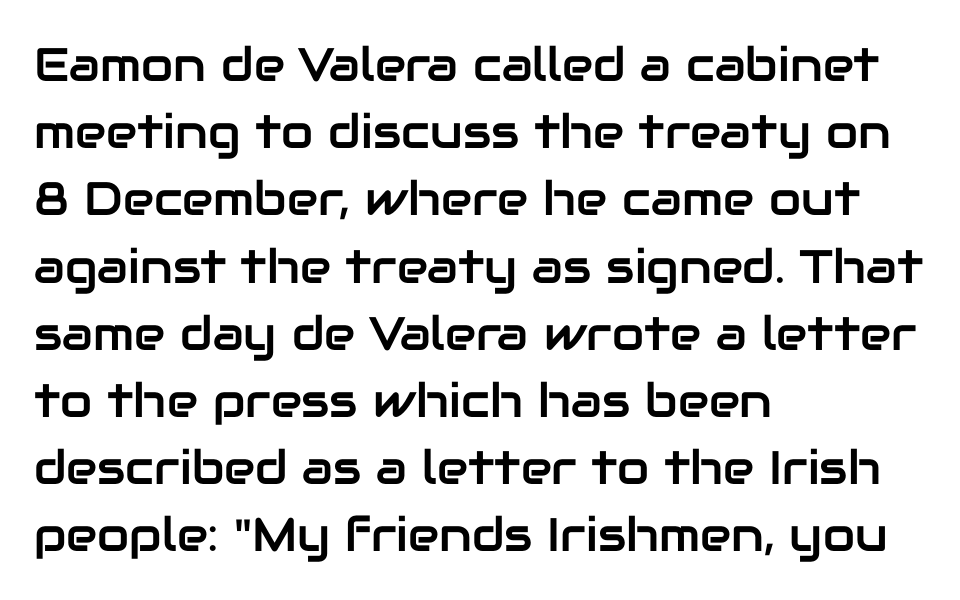
The image shows 47 px sans-serif type, upright; set left-aligned, normal line spacing (1.43x), normal letter spacing, not underlined; low stroke contrast and a medium x-height.
